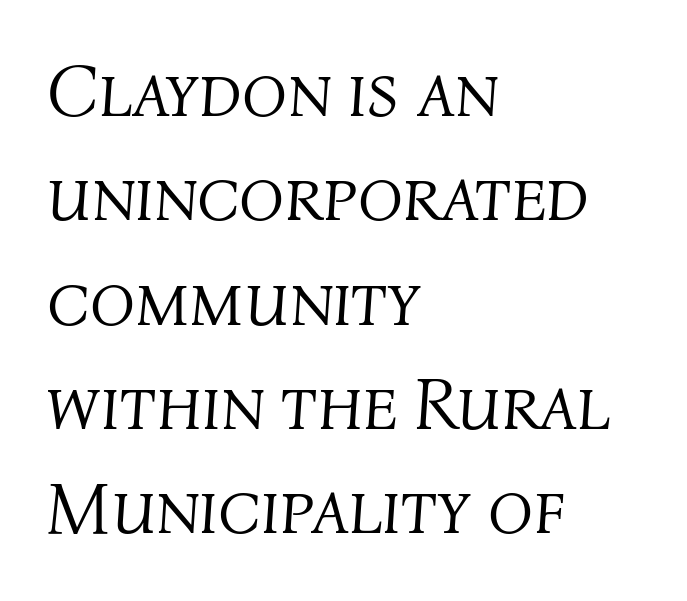
Compared with typical body copy, the letter spacing here is the same. Only glyphs here, with clear space below each row. The lettering tilts uniformly, giving the passage an italic look. The paragraph has a hard left edge and a soft right edge. Here the designer chose a conventional face with non-uniform glyph widths. Letters have the restrained weight of plain body copy at most.
